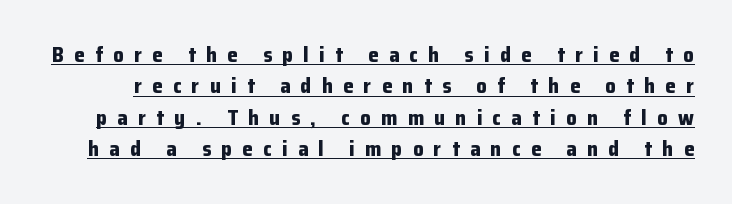
The image shows 21 px bold type, upright; set normal line spacing (1.49x), unusually wide letter spacing (+0.49 em), underlined.
